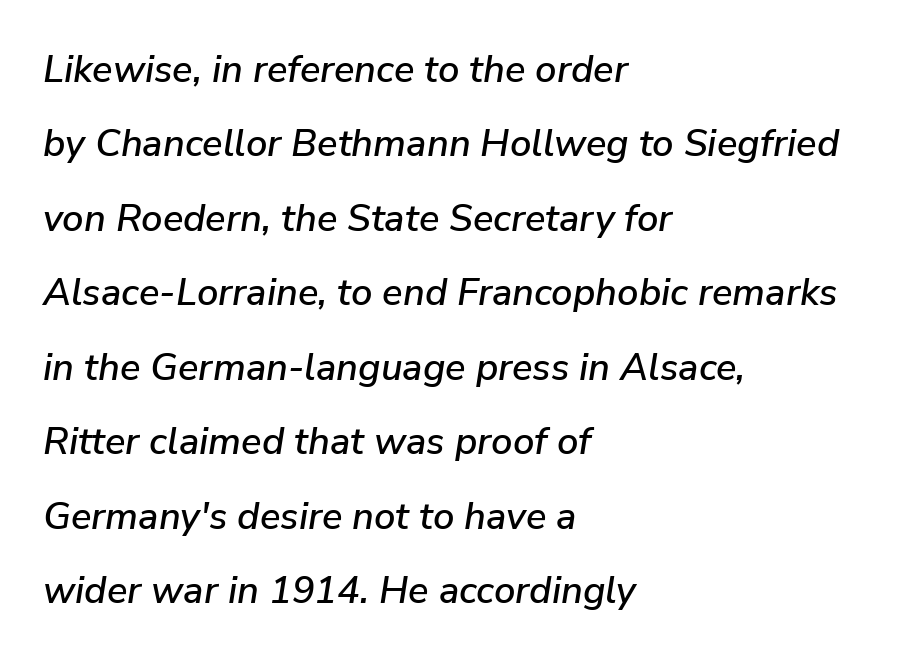
A typesetter would call this proportional, since set widths differ per character. Underlining? Definitely not there. Regarding leading, the lines here are spaced well apart. Notice how the stems are inclined rather than vertical — that's the hallmark of italics.
